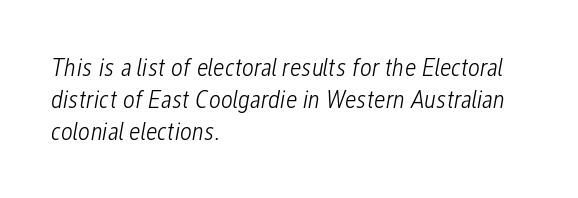
Q: Is the text bold? A: No.
Q: Is the text italic (slanted)? A: Yes, it leans right by about 12 degrees.
Q: Is the text underlined? A: No.
Q: How is the paragraph aligned? A: Left-aligned.
Q: Is the spacing between letters normal or unusually wide? A: Normal.
